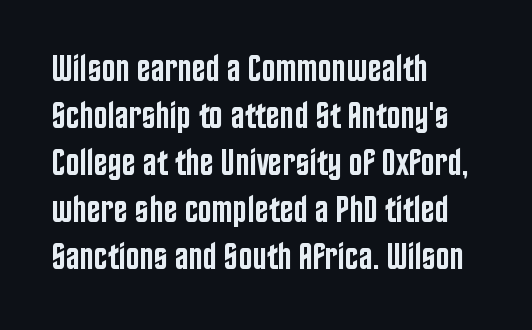
{"serif": "no", "italic": "no", "bold": "semi", "weight": "semibold", "width": "condensed", "stroke_contrast": "low", "x_height": "large", "monospaced": "no", "underline": "no", "align": "left", "line_spacing": "normal", "line_spacing_ratio": 1.27, "letter_spacing": "normal", "letter_spacing_em": 0.0, "glyph_px": 37}
